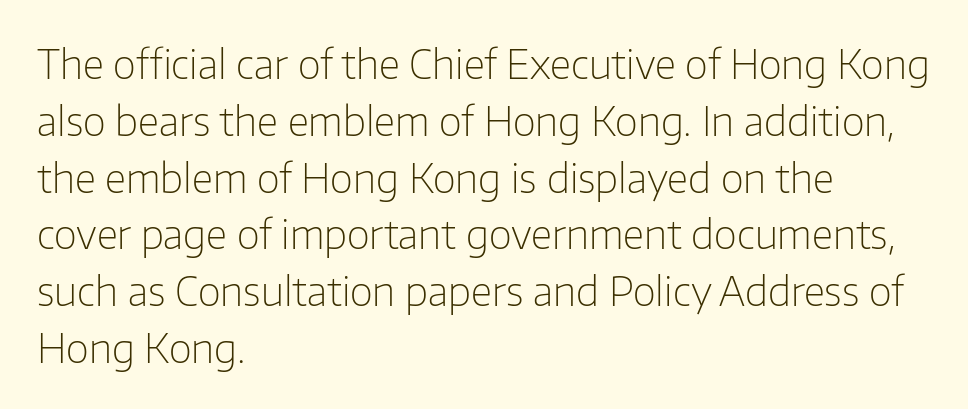
Check where the strokes stop: nothing finishes them off — pure sans. The type is set solid horizontally, with unmodified tracking. The lettering stays uniformly vertical, giving the passage a roman look. The zone under the glyphs is completely vacant. Proportional: the letters do not fall into vertical columns.
